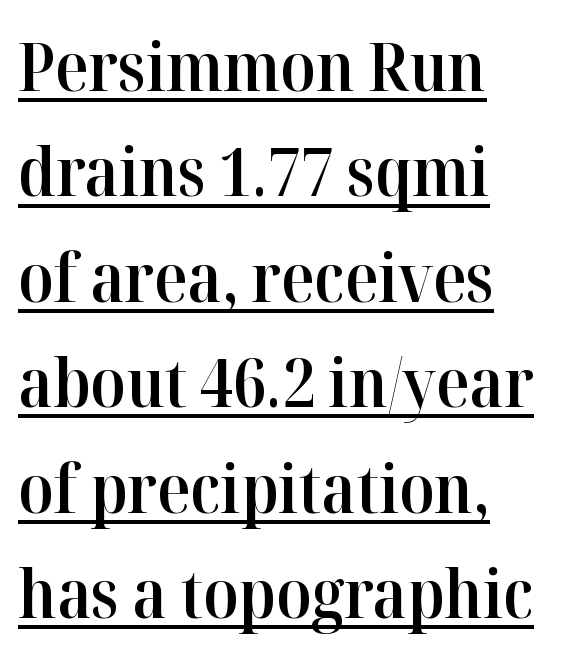
The image shows 68 px semibold serif type, upright; set left-aligned, normal line spacing (1.55x), normal letter spacing, underlined; high stroke contrast and a medium x-height.
